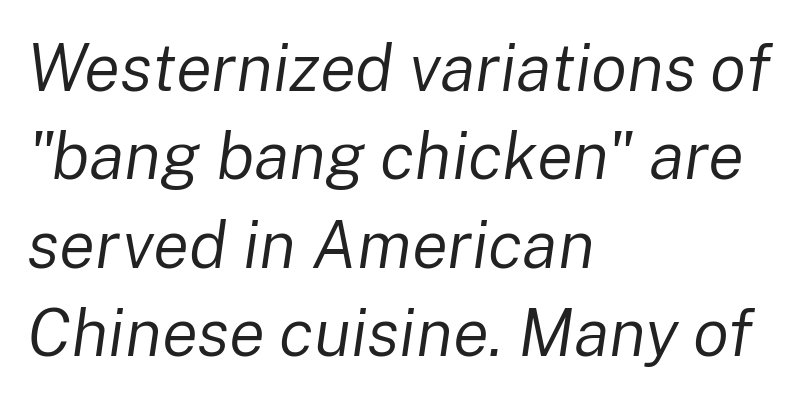
The rendering applies a slant to the glyphs. Honestly, the letter spacing is just normal — you wouldn't notice it. Horizontally, the lines are justified to the leading edge only. Evenly set lines give the paragraph a standard silhouette. Do the characters align in a grid? No, the font is proportional.
